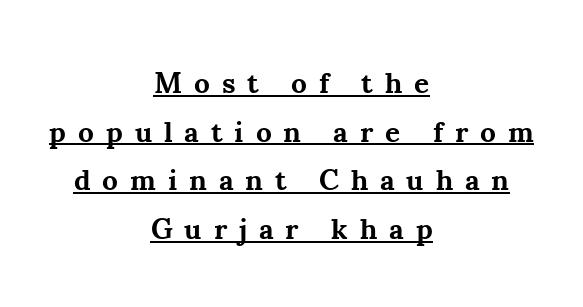
Q: Is the text bold? A: Yes.
Q: Is the text italic (slanted)? A: No, it is upright.
Q: Is the typeface a serif or a sans-serif typeface? A: Serif.
Q: Is the text underlined? A: Yes.
Q: How is the paragraph aligned? A: Centered.
Q: Is the spacing between letters normal or unusually wide? A: Unusually wide.
Q: Is the spacing between lines tight, normal or loose? A: Normal.
Q: Width (condensed, normal, or wide)? A: Normal.
Q: Stroke contrast? A: Medium.
Q: x-height? A: Small.
Q: Monospaced? A: No.
